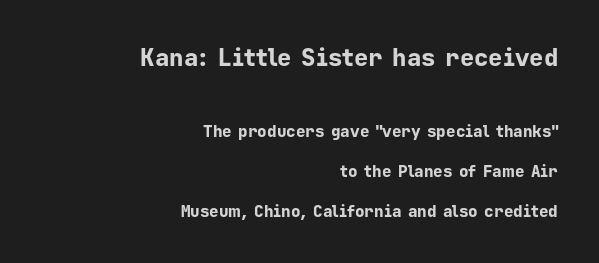
Q: Is the text bold? A: Yes.
Q: Is the text italic (slanted)? A: No, it is upright.
Q: Is the text underlined? A: No.
Q: How is the paragraph aligned? A: Right-aligned.
Q: Is the spacing between letters normal or unusually wide? A: Normal.
Q: Is the spacing between lines tight, normal or loose? A: Loose.
Q: Which block of text is set in a larger size, the first (top) or the second (bottom)? A: The first (top) one.
